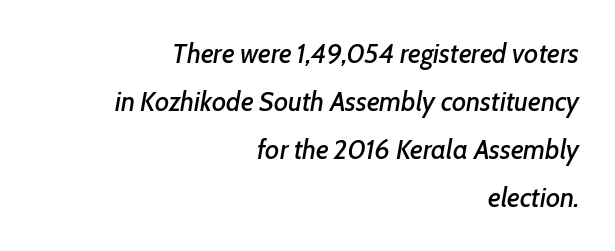
The image shows 27 px text type, italic (leaning right); set right-aligned, line spacing 1.78x, normal letter spacing, not underlined.
